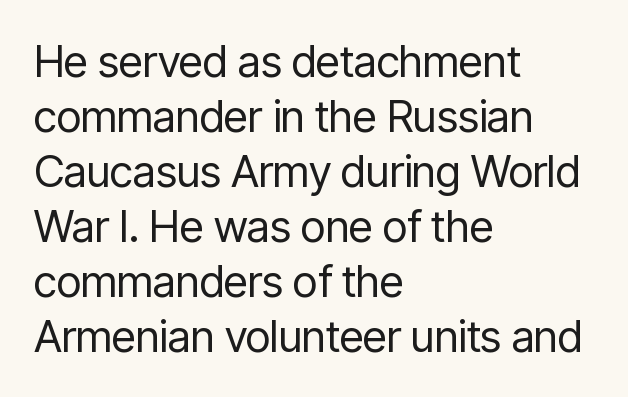
The image shows 44 px regular-weight, condensed sans-serif type, upright; set left-aligned, normal line spacing (1.25x), normal letter spacing, not underlined; low stroke contrast and a medium x-height.
